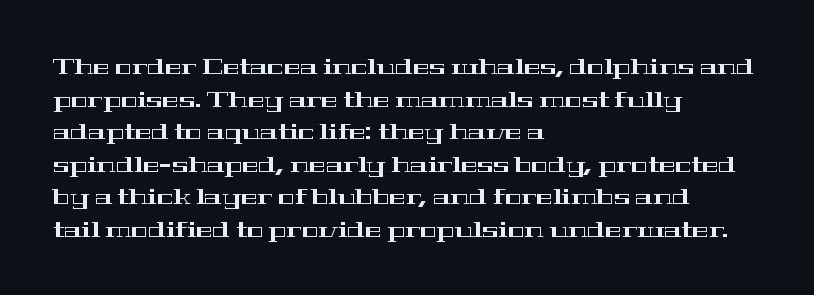
Q: Is the text italic (slanted)? A: No, it is upright.
Q: Is the text underlined? A: No.
Q: How is the paragraph aligned? A: Left-aligned.
Q: Is the spacing between letters normal or unusually wide? A: Normal.
Q: Is the spacing between lines tight, normal or loose? A: Normal.
